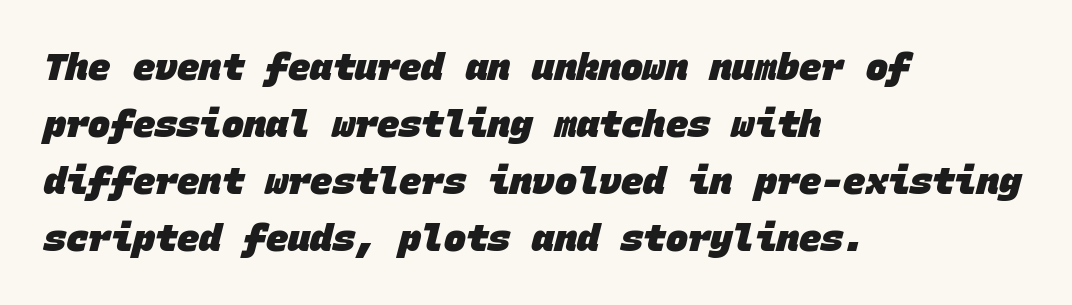
Q: Is the text bold? A: Yes.
Q: Is the typeface a serif or a sans-serif typeface? A: Sans-serif.
Q: Is the text underlined? A: No.
Q: How is the paragraph aligned? A: Left-aligned.
Q: Is the spacing between letters normal or unusually wide? A: Normal.
Q: Is the spacing between lines tight, normal or loose? A: Normal.
Q: Width (condensed, normal, or wide)? A: Normal.
Q: Stroke contrast? A: Low.
Q: x-height? A: Large.
Q: Monospaced? A: Yes.
